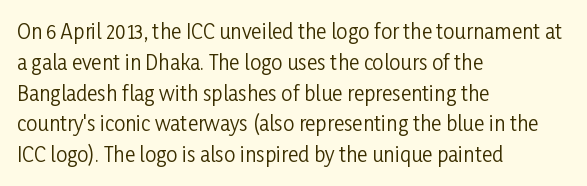
The image shows 20 px text type, upright; set left-aligned, normal line spacing (1.54x), normal letter spacing, not underlined.
